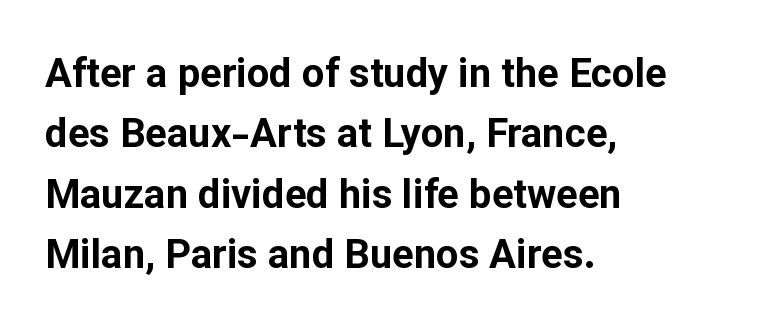
{"serif": "no", "italic": "no", "bold": "yes", "weight": "bold", "width": "normal", "stroke_contrast": "low", "x_height": "medium", "monospaced": "no", "underline": "no", "align": "left", "line_spacing": "normal", "line_spacing_ratio": 1.51, "letter_spacing": "normal", "letter_spacing_em": 0.0, "glyph_px": 40}
